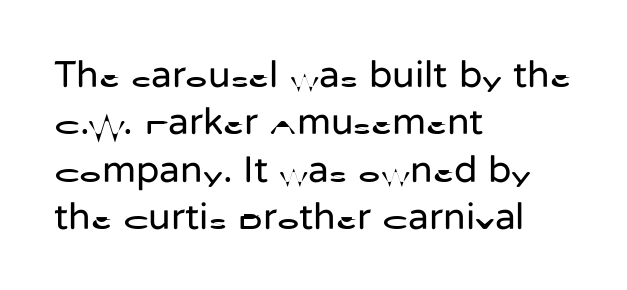
{"serif": "no", "italic": "no", "bold": "no", "weight": "regular", "width": "normal", "stroke_contrast": "low", "x_height": "medium", "monospaced": "no", "underline": "no", "align": "left", "line_spacing": "normal", "line_spacing_ratio": 1.25, "letter_spacing": "normal", "letter_spacing_em": 0.0, "glyph_px": 38}
